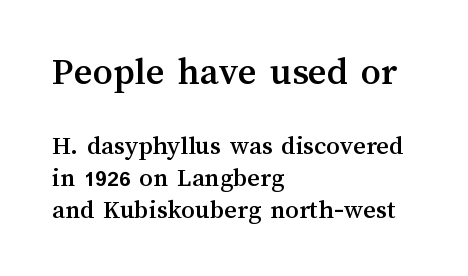
Q: Is the text italic (slanted)? A: No, it is upright.
Q: Is the text underlined? A: No.
Q: How is the paragraph aligned? A: Left-aligned.
Q: Is the spacing between letters normal or unusually wide? A: Normal.
Q: Which block of text is set in a larger size, the first (top) or the second (bottom)? A: The first (top) one.
Q: Width (condensed, normal, or wide)? A: Normal.
Q: Stroke contrast? A: Medium.
Q: x-height? A: Medium.
Q: Monospaced? A: No.
